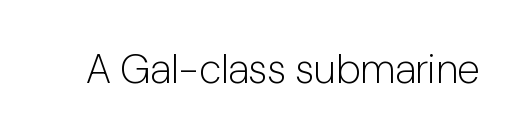
I'd call this a sans setting — the letters go barefoot. The zone under the glyphs is completely vacant. No chunkiness to these letters — they're not bold. The rendering uses natural spacing where letterforms have individual widths. You can tell it's not italic because the verticals are truly vertical. Tracking value appears to be zero — textbook default spacing.
